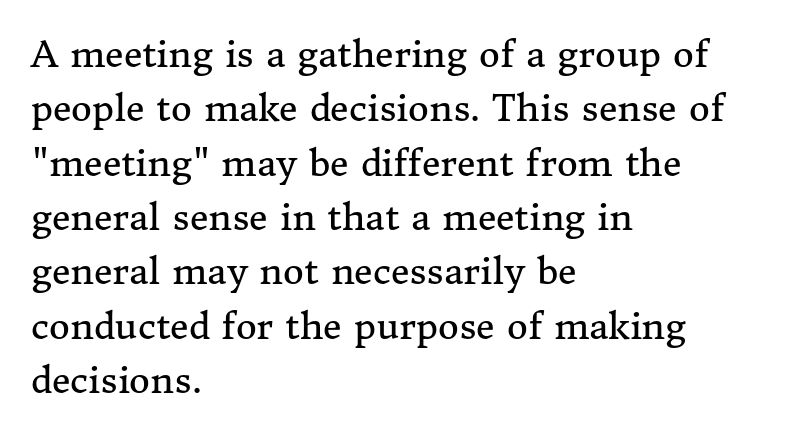
{"serif": "yes", "italic": "no", "bold": "no", "weight": "regular", "width": "normal", "stroke_contrast": "medium", "x_height": "medium", "monospaced": "no", "underline": "no", "align": "left", "line_spacing": "normal", "line_spacing_ratio": 1.51, "letter_spacing": "normal", "letter_spacing_em": 0.0, "glyph_px": 36}
